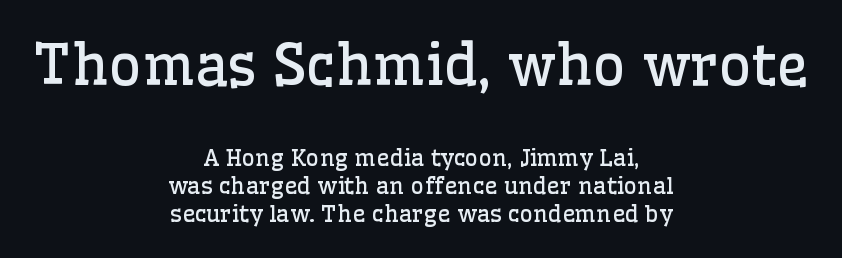
The image shows 57 px regular-weight serif type, upright; set centered, line spacing 1.22x, normal letter spacing, not underlined; the first (top) block is 2.48x larger; low stroke contrast and a medium x-height.
